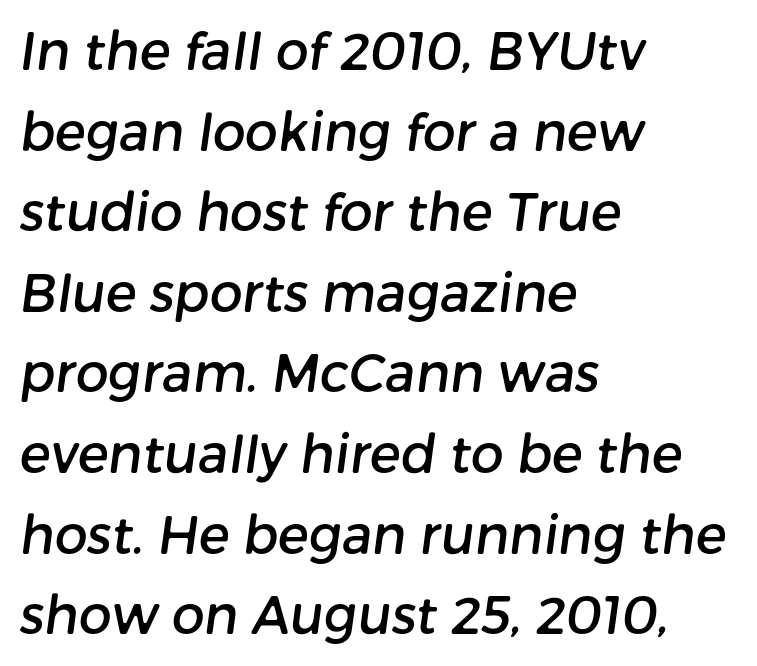
{"serif": "no", "width": "normal", "stroke_contrast": "low", "x_height": "medium", "monospaced": "no", "underline": "no", "align": "left", "line_spacing": "normal", "line_spacing_ratio": 1.55, "letter_spacing": "normal", "letter_spacing_em": 0.0, "glyph_px": 52}
